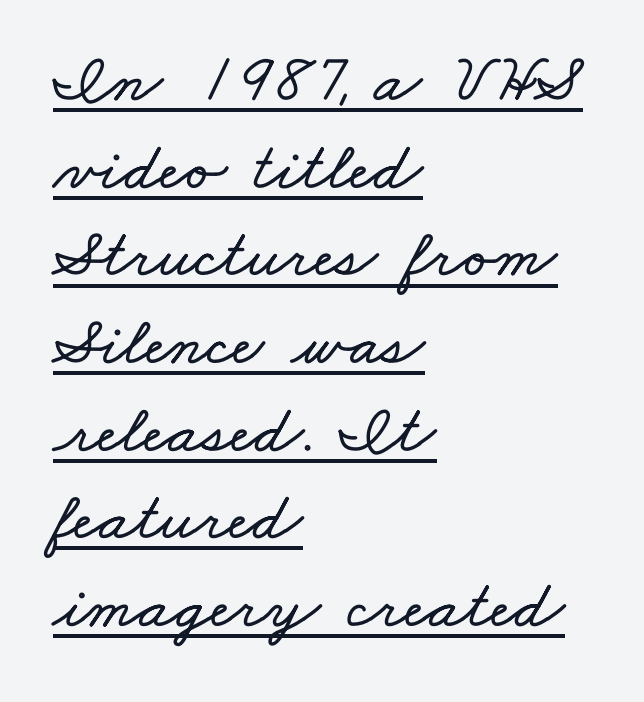
The image shows 69 px wide type; set left-aligned, normal line spacing (1.27x), normal letter spacing, underlined; low stroke contrast and a small x-height.
